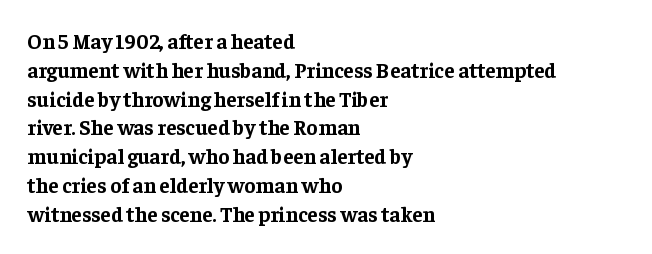
Q: Is the text bold? A: Yes.
Q: Is the text italic (slanted)? A: No, it is upright.
Q: Is the text underlined? A: No.
Q: How is the paragraph aligned? A: Left-aligned.
Q: Is the spacing between letters normal or unusually wide? A: Normal.
Q: Is the spacing between lines tight, normal or loose? A: Normal.
